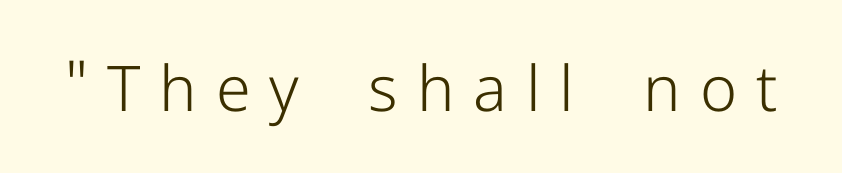
Q: Is the text bold? A: No.
Q: Is the text italic (slanted)? A: No, it is upright.
Q: Is the typeface a serif or a sans-serif typeface? A: Sans-serif.
Q: Is the text underlined? A: No.
Q: Is the spacing between letters normal or unusually wide? A: Unusually wide.
Q: Width (condensed, normal, or wide)? A: Normal.
Q: Stroke contrast? A: Low.
Q: x-height? A: Medium.
Q: Monospaced? A: No.
